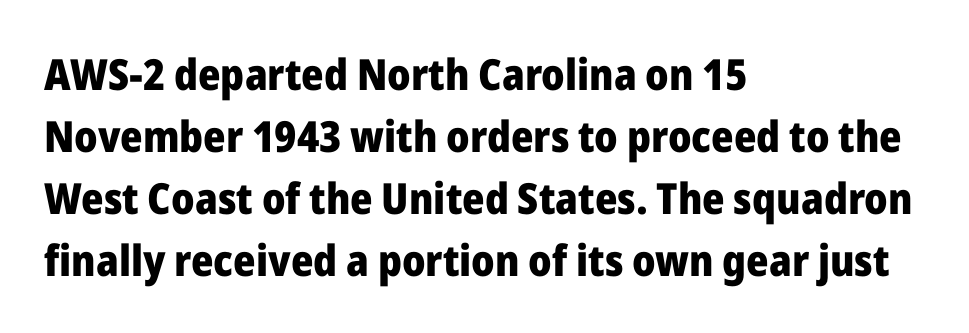
{"serif": "no", "italic": "no", "bold": "yes", "weight": "heavy", "width": "normal", "stroke_contrast": "low", "x_height": "medium", "monospaced": "no", "underline": "no", "align": "left", "line_spacing": "normal", "line_spacing_ratio": 1.44, "letter_spacing": "normal", "letter_spacing_em": 0.0, "glyph_px": 43}
